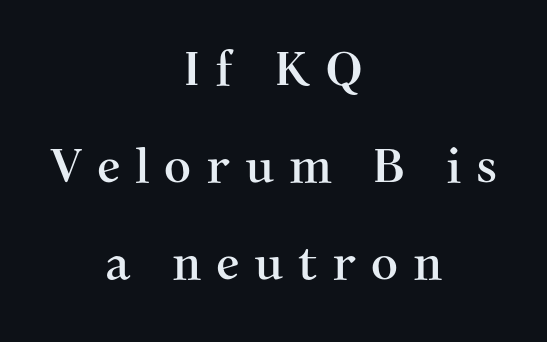
Observe the wide spacing: letters keep a clear distance from each other. The area under the type is left untouched. The lettering stays uniformly vertical, giving the passage a roman look. The typesetter chose a symmetrical, centered arrangement here.
